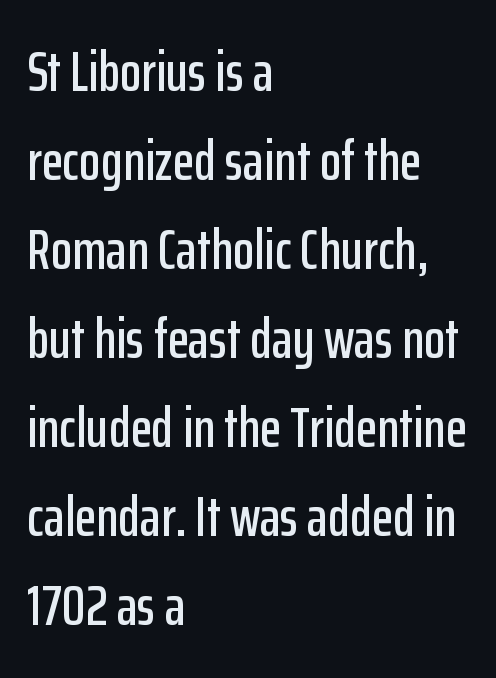
The rendering uses natural spacing where letterforms have individual widths. The setting favours the left margin, as ordinary paragraphs usually do. The block of text has a typical density, with ordinary space between rows. This rendering employs a face without finishing strokes, i.e., a sans-serif.
